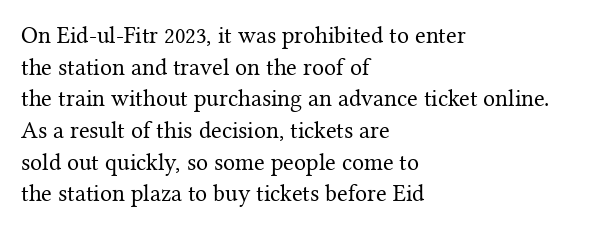
{"italic": "no", "bold": "no", "underline": "no", "align": "left", "line_spacing": "normal", "line_spacing_ratio": 1.32, "letter_spacing": "normal", "letter_spacing_em": 0.0, "glyph_px": 24}
